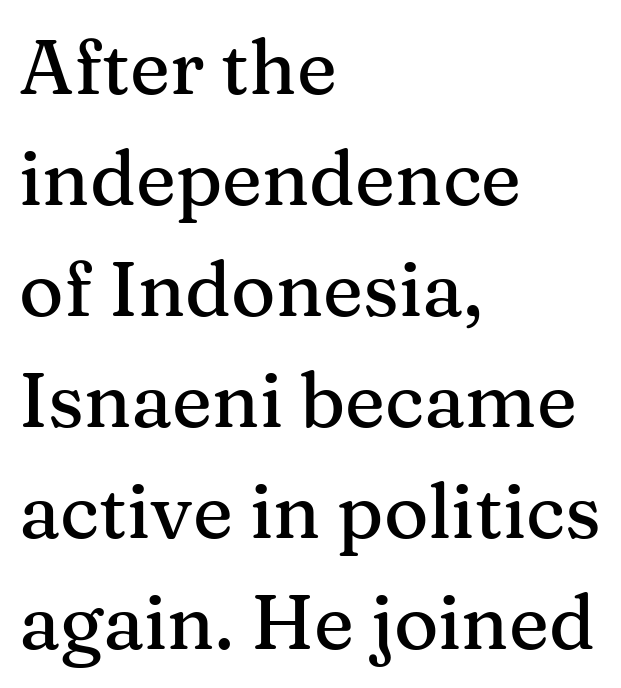
Q: Is the text italic (slanted)? A: No, it is upright.
Q: Is the typeface a serif or a sans-serif typeface? A: Serif.
Q: Is the text underlined? A: No.
Q: How is the paragraph aligned? A: Left-aligned.
Q: Is the spacing between letters normal or unusually wide? A: Normal.
Q: Is the spacing between lines tight, normal or loose? A: Normal.
Q: Width (condensed, normal, or wide)? A: Normal.
Q: Stroke contrast? A: Medium.
Q: x-height? A: Medium.
Q: Monospaced? A: No.
